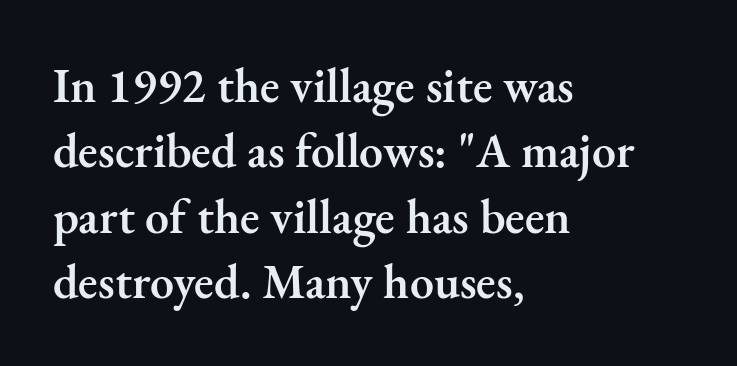
The image shows 48 px semibold serif type, upright; set left-aligned, normal line spacing (1.36x), normal letter spacing, not underlined; medium stroke contrast and a small x-height.
